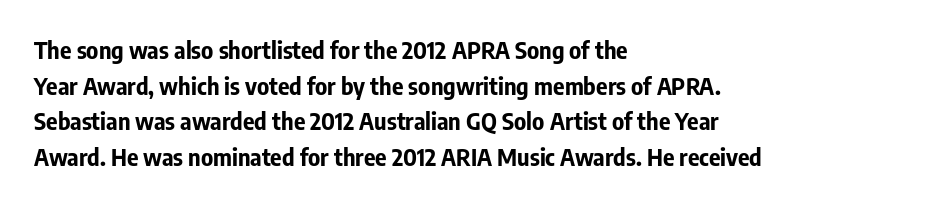
Its strokes are broad and dark, the hallmark of bold type. Short and long lines alike share a common starting point at left. Reading down the column, the eye jumps a familiar distance to each next line. Bare-footed words on every line.
